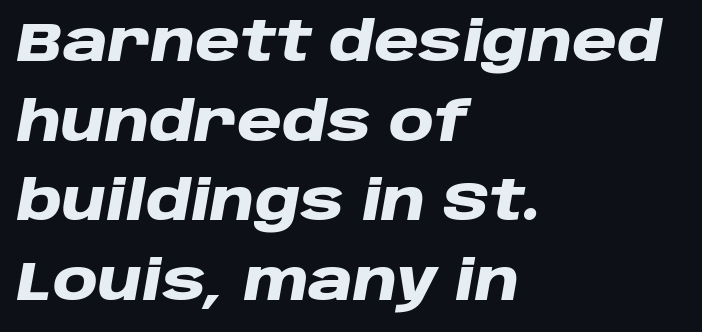
The image shows 55 px heavy, wide type, italic (leaning right); set left-aligned, normal line spacing (1.45x), normal letter spacing, not underlined; low stroke contrast and a large x-height.
